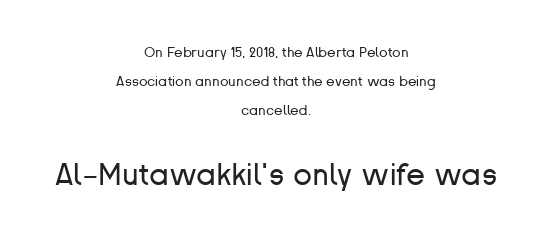
The image shows 31 px regular-weight sans-serif type, upright; set centered, loose line spacing (2.08x), normal letter spacing, not underlined; the second (bottom) block is 2.21x larger; low stroke contrast and a medium x-height.
